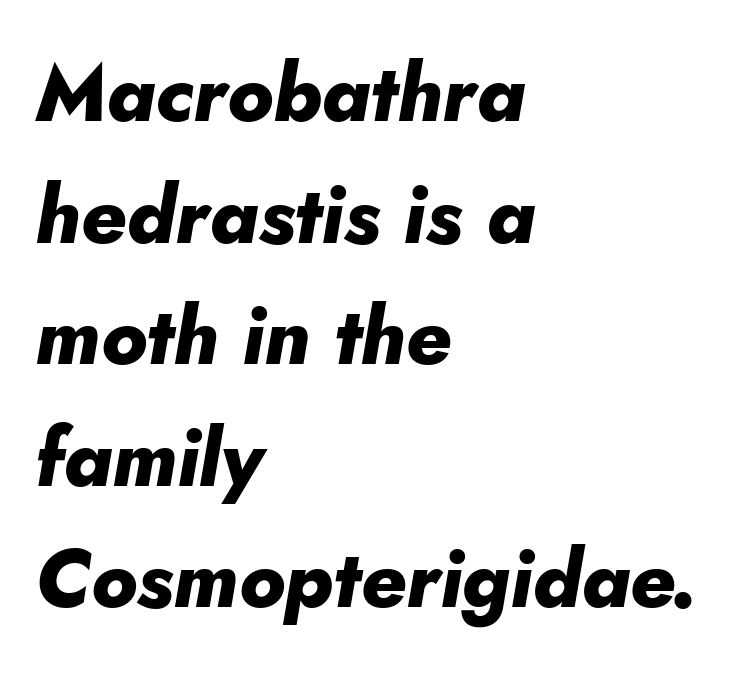
Q: Is the text bold? A: Yes.
Q: Is the text italic (slanted)? A: Yes, it leans right by about 10 degrees.
Q: Is the text underlined? A: No.
Q: How is the paragraph aligned? A: Left-aligned.
Q: Is the spacing between letters normal or unusually wide? A: Normal.
Q: Is the spacing between lines tight, normal or loose? A: Normal.
Q: Width (condensed, normal, or wide)? A: Normal.
Q: Stroke contrast? A: Low.
Q: x-height? A: Small.
Q: Monospaced? A: No.
